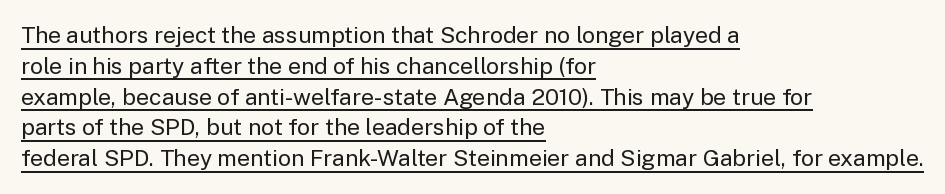
{"italic": "no", "bold": "no", "underline": "yes", "align": "left", "line_spacing": "normal", "line_spacing_ratio": 1.34, "letter_spacing": "normal", "letter_spacing_em": 0.0, "glyph_px": 23}
